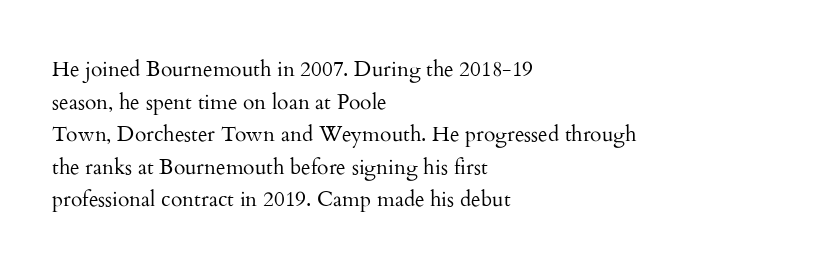
The image shows 21 px text type, upright; set left-aligned, normal line spacing (1.55x), normal letter spacing, not underlined.
